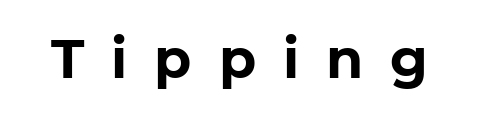
The image shows 54 px bold sans-serif type, upright; set unusually wide letter spacing (+0.5 em), not underlined; low stroke contrast and a medium x-height.
